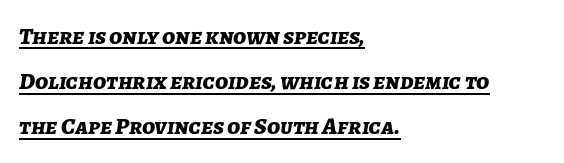
Plenty of ink on the page — the face is bold. The typography opts for an oblique posture over an upright one. The setting favours the left margin, as ordinary paragraphs usually do. A rule runs beneath these lines of type.
